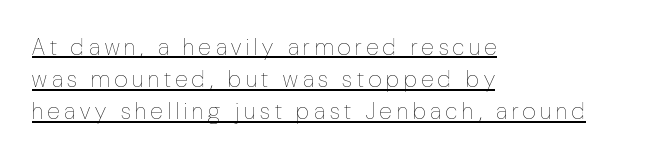
The image shows 23 px text type, upright; set left-aligned, normal line spacing (1.4x), unusually wide letter spacing (+0.22 em), underlined.
